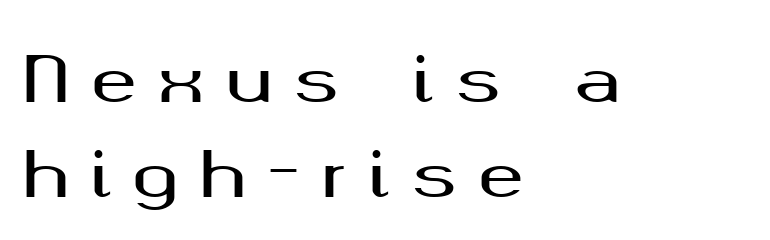
Only glyphs here, with clear space below each row. What kind of face is this? One without serifs — a sans. Is this a fixed-width face? No — the glyphs have proportional, varying widths. You could only call the tracking loose — the letters float apart.
